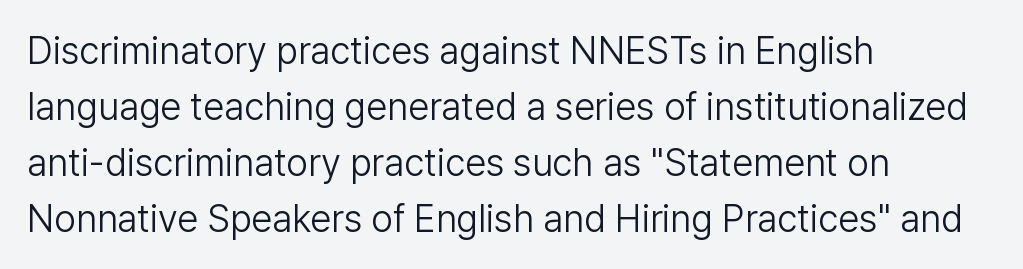
{"serif": "no", "italic": "no", "bold": "no", "weight": "light", "width": "normal", "stroke_contrast": "low", "x_height": "medium", "monospaced": "no", "underline": "no", "align": "left", "line_spacing": "normal", "line_spacing_ratio": 1.47, "letter_spacing": "normal", "letter_spacing_em": 0.0, "glyph_px": 38}
